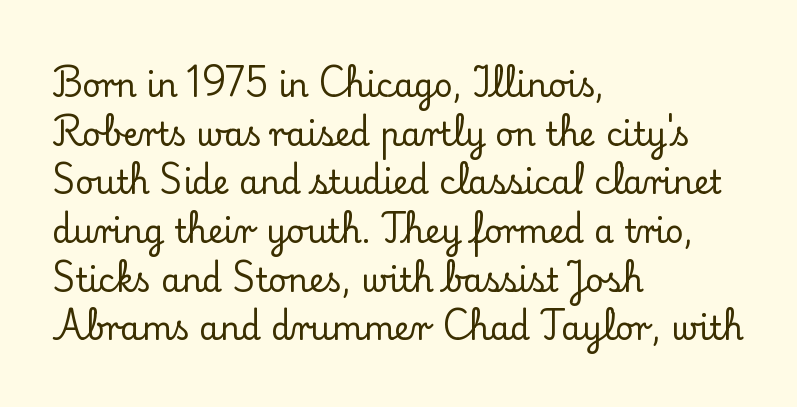
Q: Is the text italic (slanted)? A: No, it is upright.
Q: Is the typeface a serif or a sans-serif typeface? A: Serif.
Q: Is the text underlined? A: No.
Q: How is the paragraph aligned? A: Left-aligned.
Q: Is the spacing between letters normal or unusually wide? A: Normal.
Q: Is the spacing between lines tight, normal or loose? A: Normal.
Q: Width (condensed, normal, or wide)? A: Normal.
Q: Stroke contrast? A: Low.
Q: x-height? A: Small.
Q: Monospaced? A: No.
